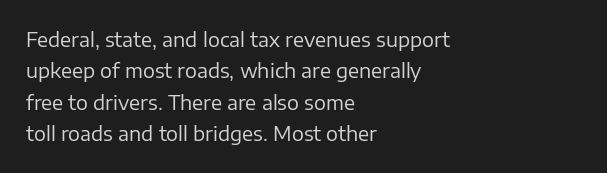
{"italic": "no", "bold": "no", "underline": "no", "align": "left", "line_spacing": "normal", "line_spacing_ratio": 1.57, "letter_spacing": "normal", "letter_spacing_em": 0.0, "glyph_px": 20}
